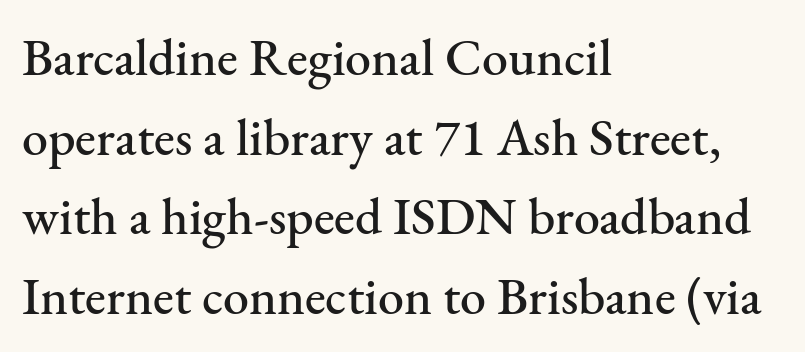
The image shows 52 px serif type, upright; set left-aligned, normal line spacing (1.53x), normal letter spacing, not underlined; medium stroke contrast and a small x-height.
